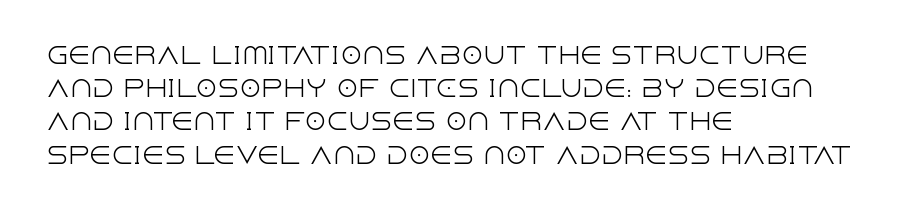
{"italic": "no", "bold": "no", "underline": "no", "align": "left", "line_spacing": "normal", "line_spacing_ratio": 1.51, "letter_spacing": "normal", "letter_spacing_em": 0.0, "glyph_px": 22}
